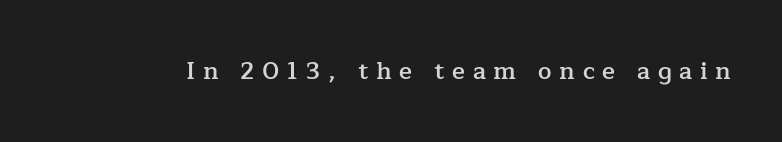
Q: Is the text bold? A: Semi-bold.
Q: Is the text italic (slanted)? A: No, it is upright.
Q: Is the text underlined? A: No.
Q: Is the spacing between letters normal or unusually wide? A: Unusually wide.
